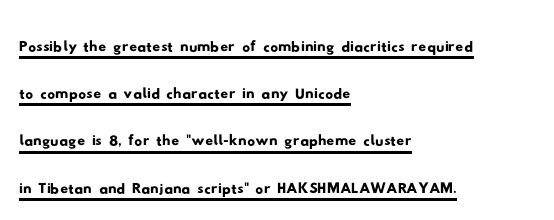
Is this a fixed-width face? No — the glyphs have proportional, varying widths. All the whitespace from short lines collects on the right. This is underlined copy, the kind a proofreader might mark for attention. Is this a sans? Yes — the strokes have no serifs. Compared with typical body copy, the letter spacing here is the same.
